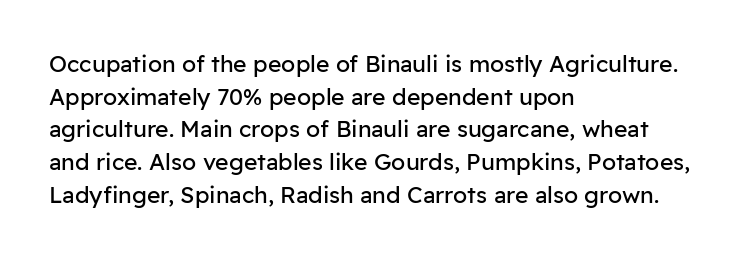
Characters follow at the spacing the type designer built in. The letterforms sit at book weight or below. Rendered with straight, roman letterforms. The rows are spaced the way most documents space them. The strip under each line holds only bare page.
